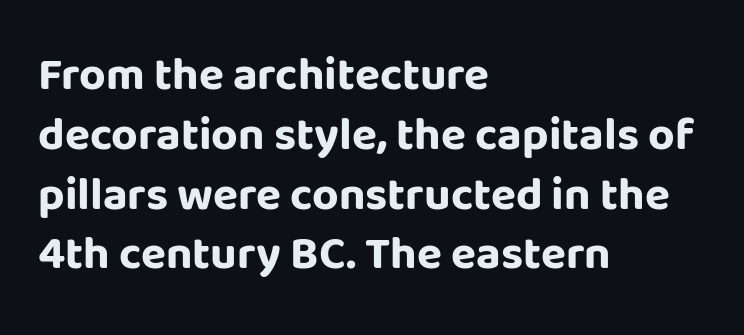
Decoration check: the copy has no underline. Italic: no, the glyphs are upright roman. This is sans-serif lettering, the kind often seen on screens and signage. Plenty of ink on the page — the face is bold. Horizontal alignment here is leftward, the default for most running prose. Glyph-to-glyph distance matches everyday printed text.
